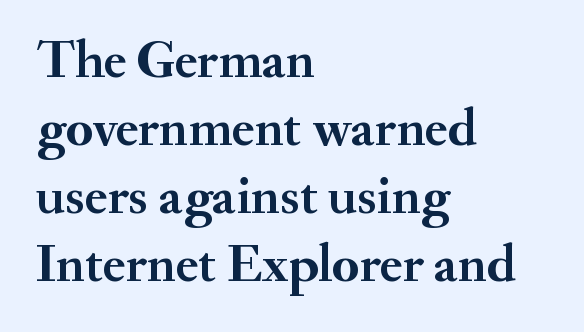
{"serif": "yes", "italic": "no", "bold": "yes", "weight": "semibold", "width": "normal", "stroke_contrast": "medium", "x_height": "small", "monospaced": "no", "underline": "no", "align": "left", "line_spacing": "normal", "line_spacing_ratio": 1.26, "letter_spacing": "normal", "letter_spacing_em": 0.0, "glyph_px": 54}
